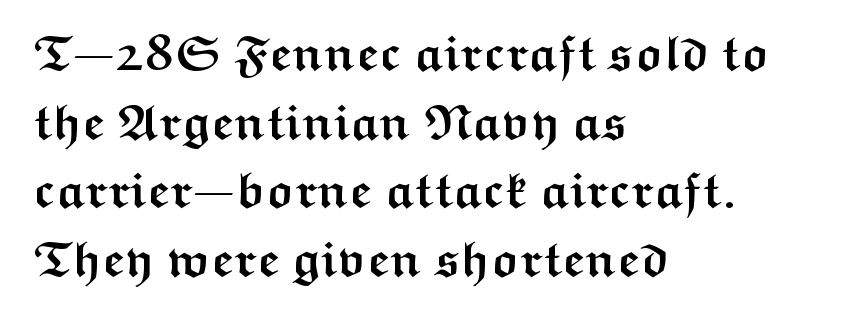
The paragraph shown leans on its left margin. A normal amount of white space separates one row of letters from the next. You could not count columns in this text — the font is proportionally spaced. Short note: letters normally spaced. Each row of text sits above clean, open space. Heft: maximum for text — a bold.
